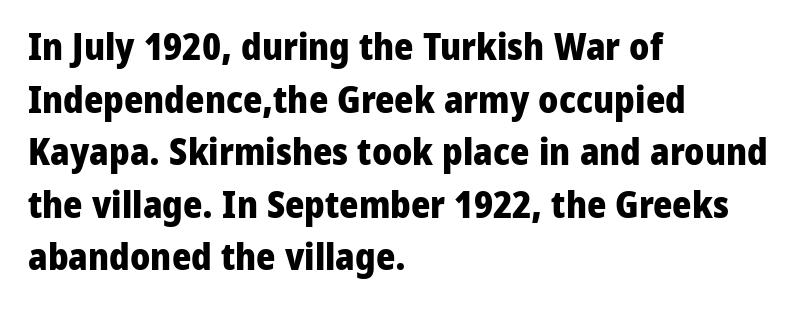
{"serif": "no", "italic": "no", "bold": "yes", "weight": "heavy", "width": "normal", "stroke_contrast": "low", "x_height": "medium", "monospaced": "no", "underline": "no", "align": "left", "line_spacing": "normal", "line_spacing_ratio": 1.42, "letter_spacing": "normal", "letter_spacing_em": 0.0, "glyph_px": 37}
